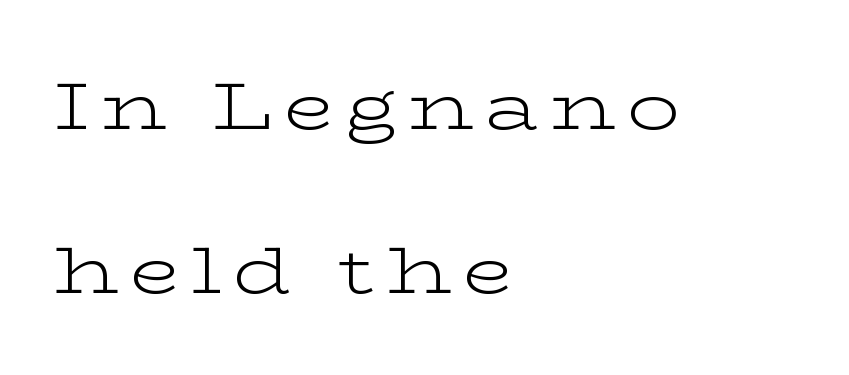
{"serif": "yes", "italic": "no", "bold": "no", "weight": "light", "width": "wide", "stroke_contrast": "low", "x_height": "medium", "monospaced": "no", "underline": "no", "align": "left", "line_spacing": "loose", "line_spacing_ratio": 2.48, "glyph_px": 66}
